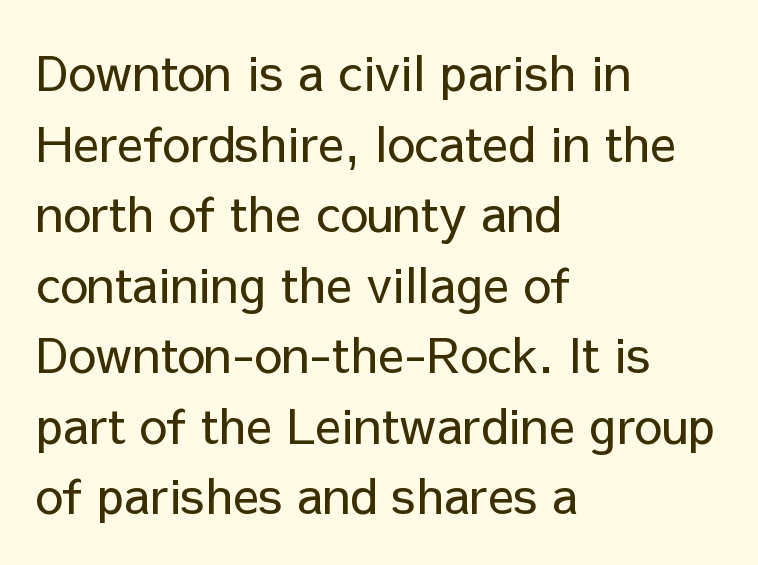
The face looks like a standard text weight, possibly lighter. Decoration check: the copy has no underline. Vertical strokes here are truly vertical. Each letter keeps its own natural width here, so spacing adapts to shape. Does extra space separate the letters? No, they use regular spacing. Every row of glyphs begins at an identical x-position on the left.
